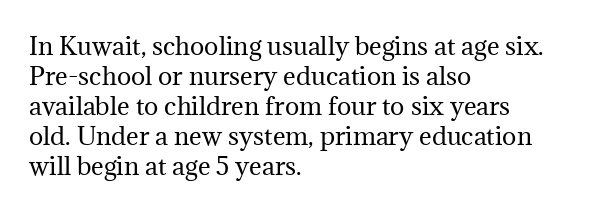
Q: Is the text bold? A: No.
Q: Is the text italic (slanted)? A: No, it is upright.
Q: Is the text underlined? A: No.
Q: How is the paragraph aligned? A: Left-aligned.
Q: Is the spacing between letters normal or unusually wide? A: Normal.
Q: Is the spacing between lines tight, normal or loose? A: Normal.
